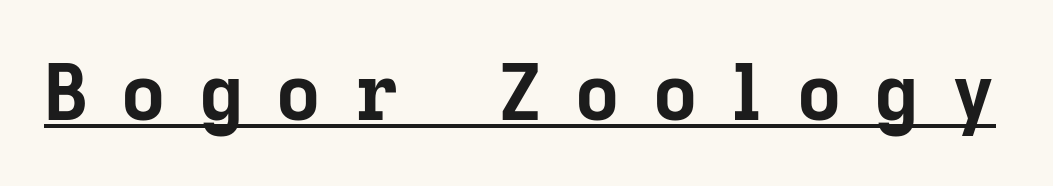
The image shows 77 px bold sans-serif type, upright; set unusually wide letter spacing (+0.43 em), underlined; low stroke contrast and a medium x-height.
